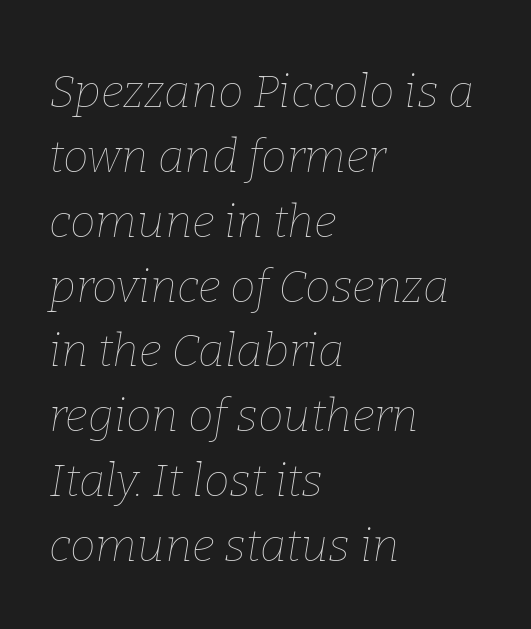
Q: Is the text bold? A: No.
Q: Is the text italic (slanted)? A: Yes, it leans right by about 9 degrees.
Q: Is the text underlined? A: No.
Q: How is the paragraph aligned? A: Left-aligned.
Q: Is the spacing between letters normal or unusually wide? A: Normal.
Q: Is the spacing between lines tight, normal or loose? A: Normal.
Q: Width (condensed, normal, or wide)? A: Normal.
Q: Stroke contrast? A: Low.
Q: x-height? A: Medium.
Q: Monospaced? A: No.
